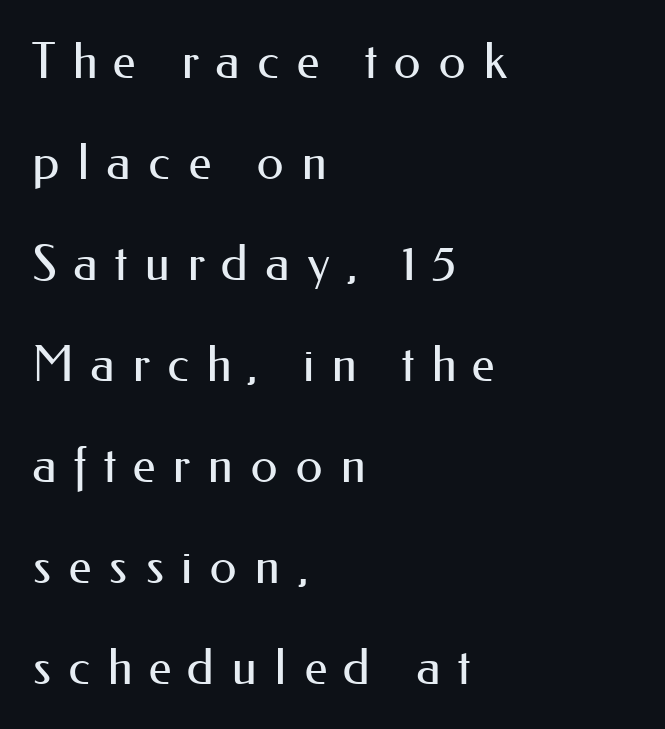
The space between consecutive lines is lavish. This sample is left-justified, so line endings fall wherever the words run out. No italicization has been applied; the sample stays upright. Any mark beneath the type? The region is blank.
